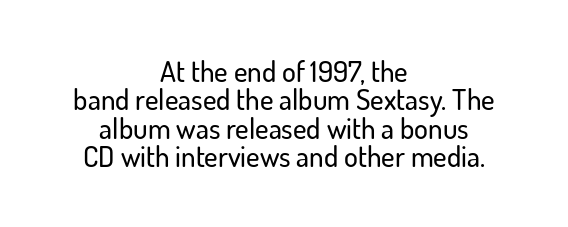
{"serif": "no", "italic": "no", "width": "normal", "stroke_contrast": "low", "x_height": "small", "monospaced": "no", "underline": "no", "align": "center", "line_spacing": "tight", "line_spacing_ratio": 0.98, "letter_spacing": "normal", "letter_spacing_em": 0.0, "glyph_px": 29}
